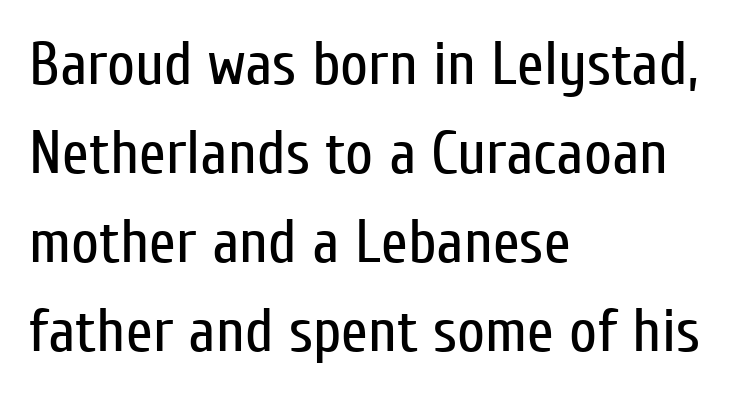
Leftover space on each line is placed entirely after the last word. Examine the stroke ends and you'll find no serifs. How would I describe the line gaps? Plain and ordinary. The face looks like a standard text weight, possibly lighter. A typesetter would call this proportional, since set widths differ per character.
